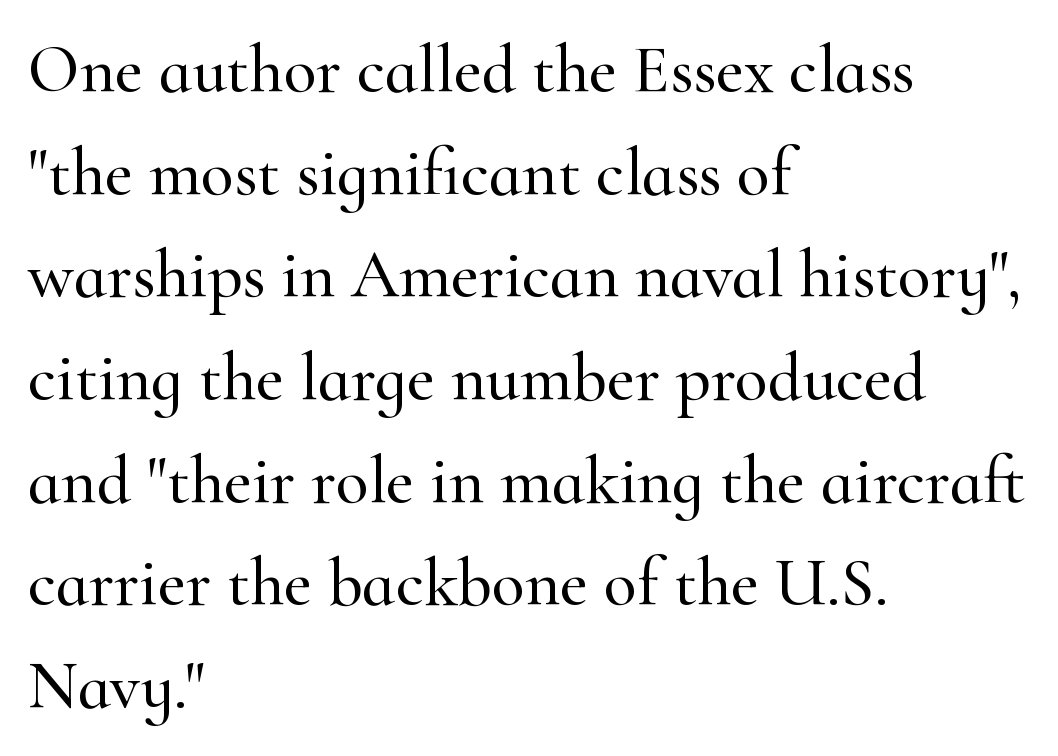
{"serif": "yes", "italic": "no", "width": "normal", "stroke_contrast": "high", "x_height": "small", "monospaced": "no", "underline": "no", "align": "left", "line_spacing": "normal", "line_spacing_ratio": 1.51, "letter_spacing": "normal", "letter_spacing_em": 0.0, "glyph_px": 68}
